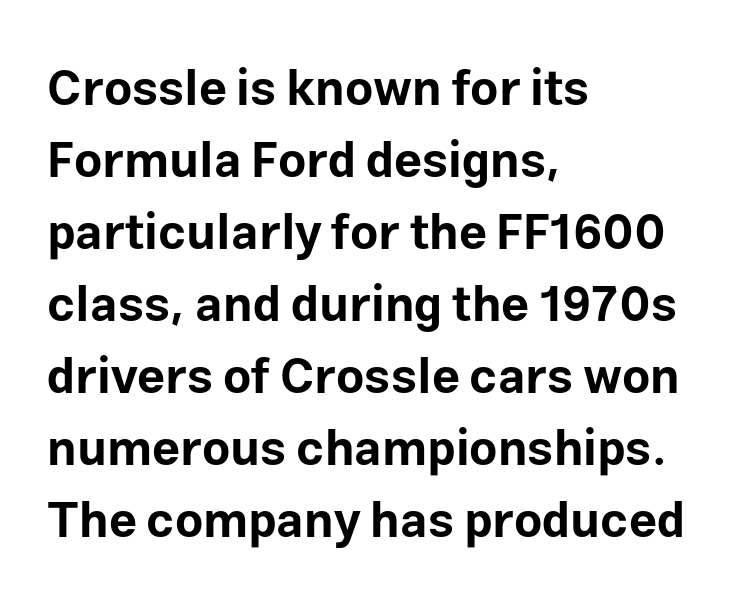
Q: Is the text bold? A: Yes.
Q: Is the text italic (slanted)? A: No, it is upright.
Q: Is the typeface a serif or a sans-serif typeface? A: Sans-serif.
Q: Is the text underlined? A: No.
Q: How is the paragraph aligned? A: Left-aligned.
Q: Is the spacing between letters normal or unusually wide? A: Normal.
Q: Is the spacing between lines tight, normal or loose? A: Normal.
Q: Width (condensed, normal, or wide)? A: Normal.
Q: Stroke contrast? A: Low.
Q: x-height? A: Medium.
Q: Monospaced? A: No.
